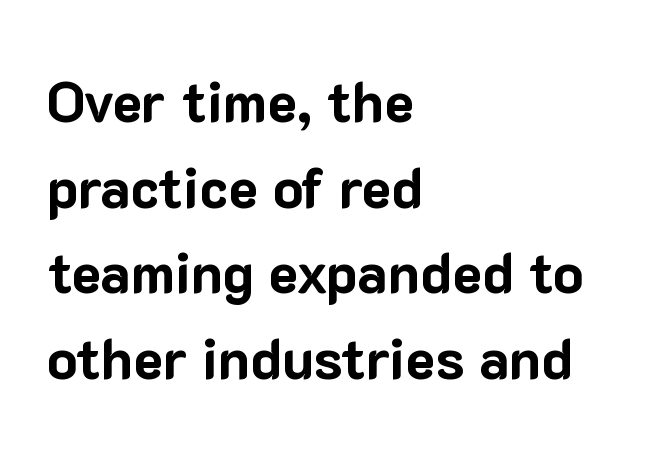
The letters stand straight up with perfectly vertical stems. The letters advance in unequal steps, a hallmark of proportional type. Type style note: lacks serifs. Between one letter and the next there's only the usual sliver of space.
